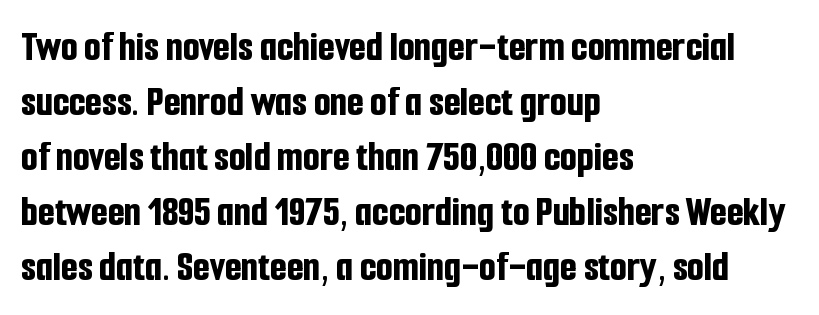
There is no visible air inserted between adjacent glyphs. Does the type have serifs? No, each stem ends abruptly. The baseline area is clear. Each letter keeps its own natural width here, so spacing adapts to shape. Quick note: not italic, upright.
